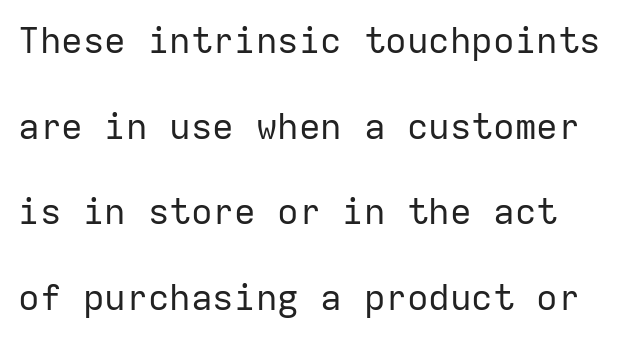
The block of text is sparse from top to bottom, with ample space between rows. The typesetting does not lean heavy: it is not bold. Descender tails drop into unmarked territory. The letters march in equal steps, a hallmark of fixed-pitch type. Unlike a traditional serif, this face leaves its strokes unadorned. No italicization has been applied; the sample stays upright.
